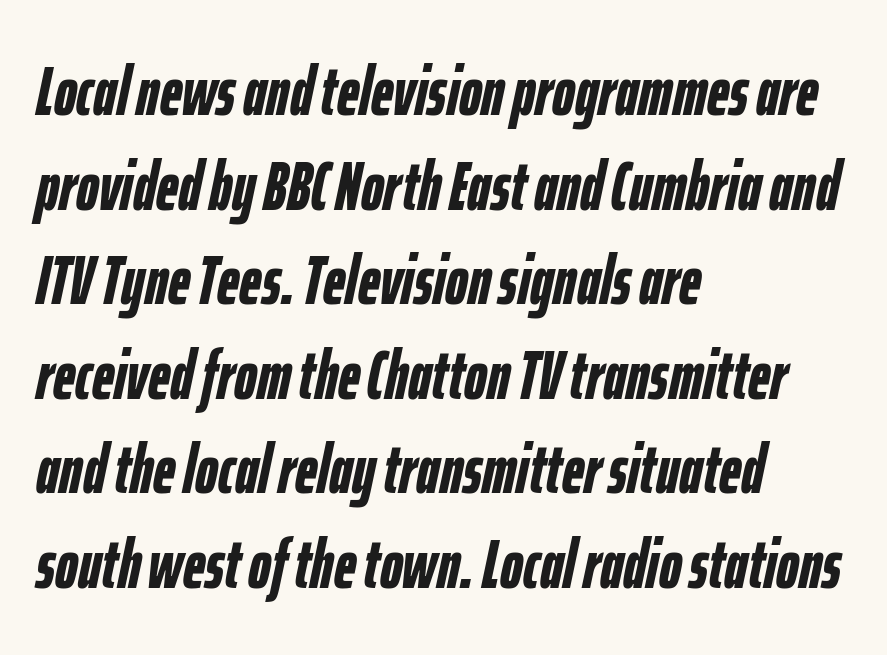
The image shows 69 px semibold, condensed type, italic (leaning right); set left-aligned, normal line spacing (1.37x), normal letter spacing, not underlined; low stroke contrast and a medium x-height.
